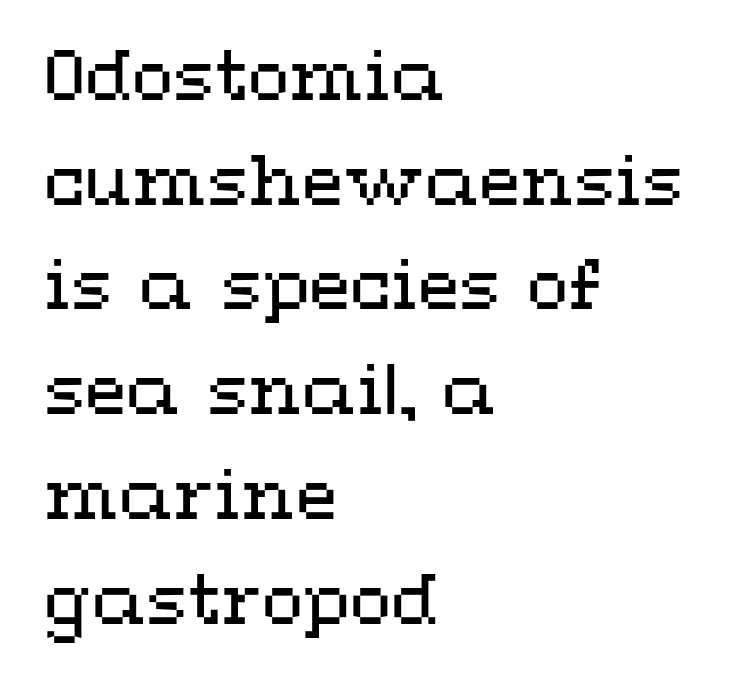
Q: Is the text bold? A: No.
Q: Is the text italic (slanted)? A: No, it is upright.
Q: Is the text underlined? A: No.
Q: How is the paragraph aligned? A: Left-aligned.
Q: Is the spacing between letters normal or unusually wide? A: Normal.
Q: Is the spacing between lines tight, normal or loose? A: Normal.
Q: Width (condensed, normal, or wide)? A: Wide.
Q: Stroke contrast? A: Medium.
Q: x-height? A: Medium.
Q: Monospaced? A: No.
